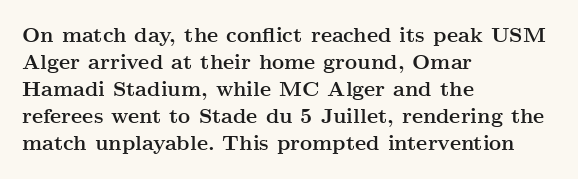
{"italic": "no", "bold": "yes", "underline": "no", "align": "left", "line_spacing": "normal", "line_spacing_ratio": 1.28, "letter_spacing": "normal", "letter_spacing_em": 0.0, "glyph_px": 21}
